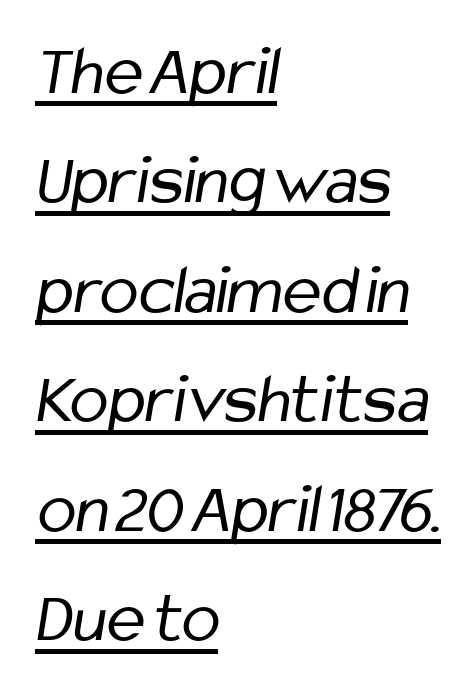
{"serif": "no", "bold": "no", "weight": "regular", "width": "condensed", "stroke_contrast": "low", "x_height": "medium", "monospaced": "no", "underline": "yes", "align": "left", "line_spacing": "normal", "line_spacing_ratio": 1.52, "letter_spacing": "normal", "letter_spacing_em": 0.0, "glyph_px": 72}
